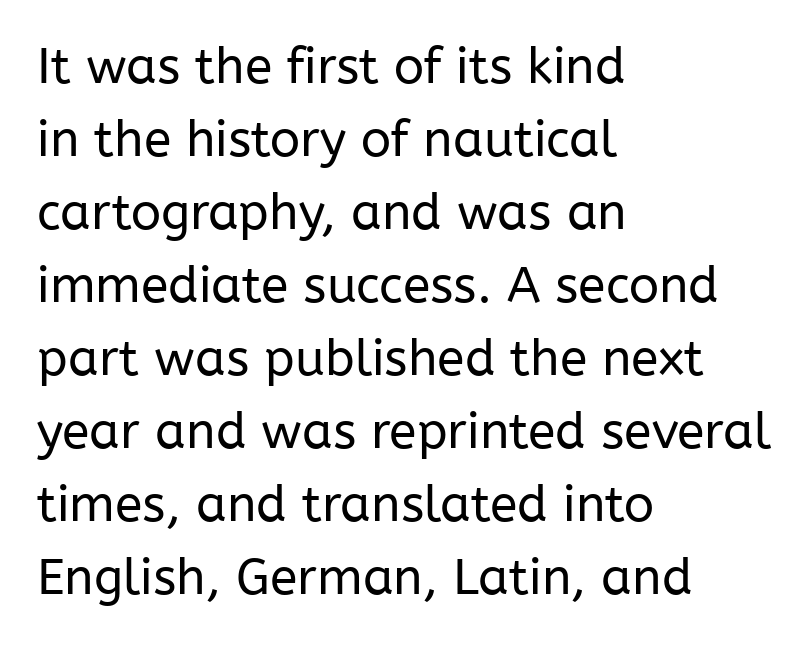
Q: Is the text bold? A: No.
Q: Is the text italic (slanted)? A: No, it is upright.
Q: Is the typeface a serif or a sans-serif typeface? A: Sans-serif.
Q: Is the text underlined? A: No.
Q: How is the paragraph aligned? A: Left-aligned.
Q: Is the spacing between letters normal or unusually wide? A: Normal.
Q: Is the spacing between lines tight, normal or loose? A: Normal.
Q: Width (condensed, normal, or wide)? A: Normal.
Q: Stroke contrast? A: Low.
Q: x-height? A: Medium.
Q: Monospaced? A: No.
